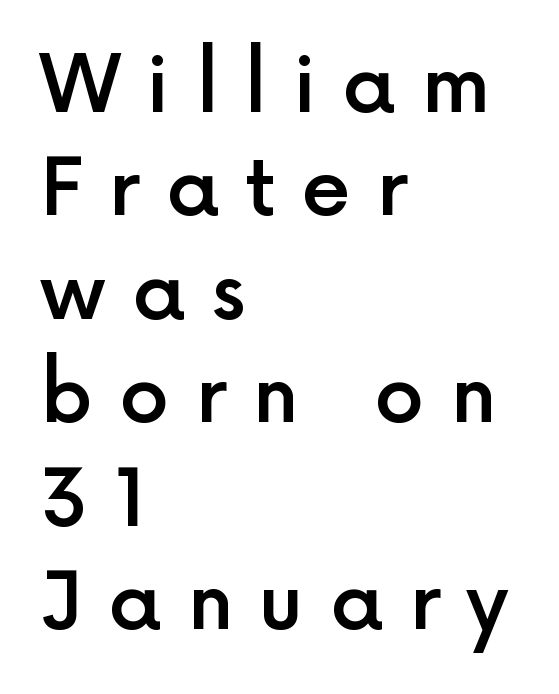
Character widths vary here, with narrow letters taking less room than wide ones. The line texture is sparse and dotted thanks to wide tracking. A bit beefed up — I'd call it semibold rather than bold. This sample keeps an unexceptional amount of space between lines.
